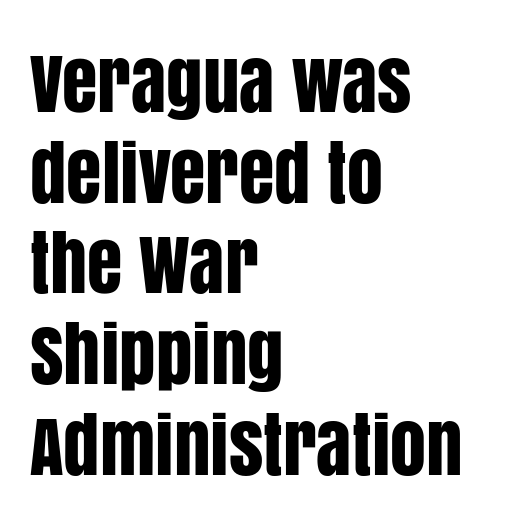
Honestly, the row spacing looks completely unremarkable. Descenders hang freely into open space. These lines were composed using upright roman letters. All the whitespace from short lines collects on the right.
